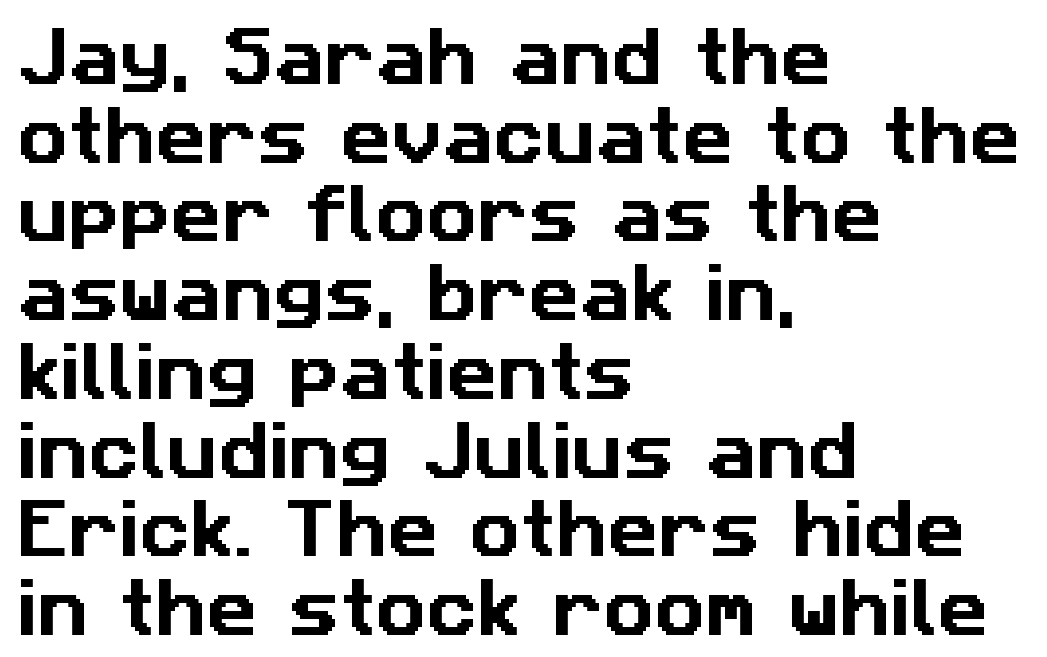
Q: Is the typeface a serif or a sans-serif typeface? A: Sans-serif.
Q: Is the text underlined? A: No.
Q: How is the paragraph aligned? A: Left-aligned.
Q: Is the spacing between letters normal or unusually wide? A: Normal.
Q: Is the spacing between lines tight, normal or loose? A: Normal.
Q: Width (condensed, normal, or wide)? A: Normal.
Q: Stroke contrast? A: Low.
Q: x-height? A: Medium.
Q: Monospaced? A: No.
